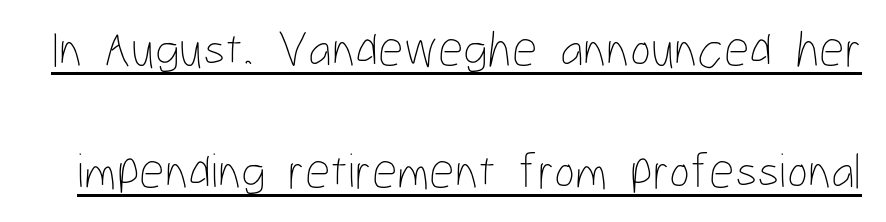
Q: Is the text bold? A: No.
Q: Is the text italic (slanted)? A: No, it is upright.
Q: Is the text underlined? A: Yes.
Q: Is the spacing between letters normal or unusually wide? A: Normal.
Q: Is the spacing between lines tight, normal or loose? A: Loose.
Q: Width (condensed, normal, or wide)? A: Condensed.
Q: Stroke contrast? A: Low.
Q: x-height? A: Medium.
Q: Monospaced? A: No.
